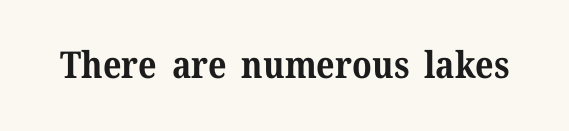
This sample has the flowing, uneven cadence of proportional lettering. These lines carry a lot of weight — the face is fully bold. The space beneath each line is pristine and unruled. Unlike a clean sans, this face finishes its strokes with serifs.
